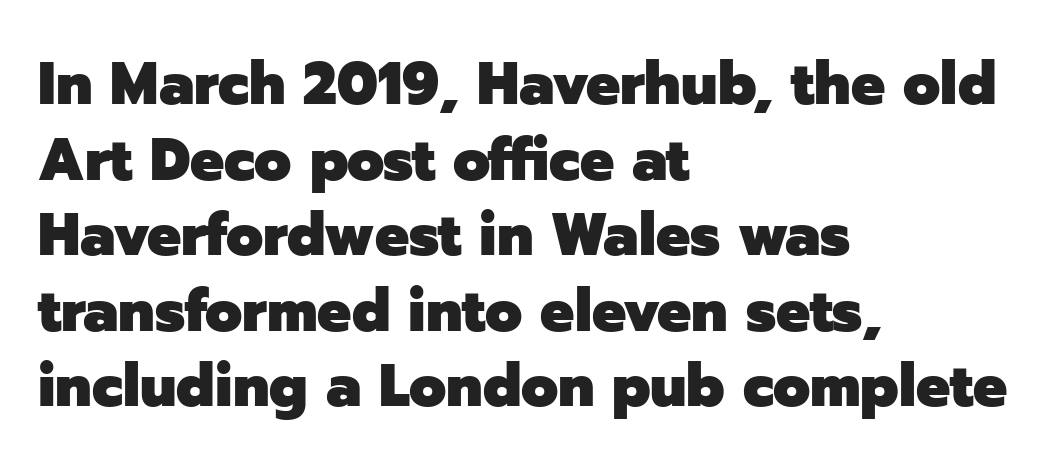
Every row of glyphs begins at an identical x-position on the left. Its strokes are broad and dark, the hallmark of bold type. Nope, not italic — everything's standing straight. Think of a printed novel: that variable character pitch is what you see here. Compared with typical body copy, the letter spacing here is the same. Check the space under the baseline: it is left empty.
